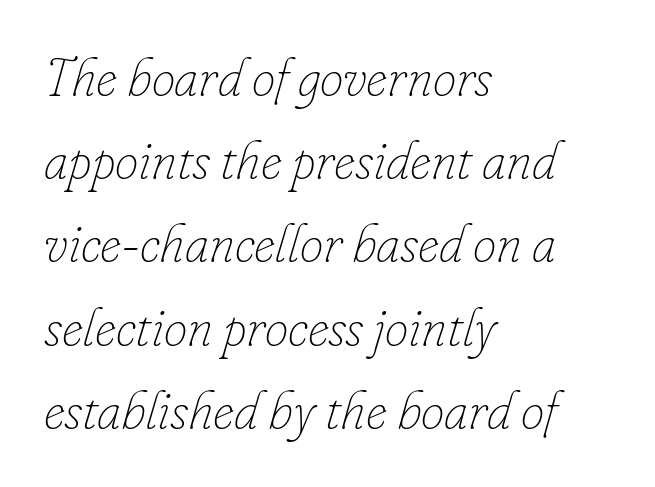
Lines of text with bare space underneath. The tracking reads as untouched default to a designer's eye. Stroke mass is kept to a normal reading level or below. Interline gaps are of average width in this sample. If you drew a ruler down the left edge, every line would touch it. The specimen reads as italic at a glance.
